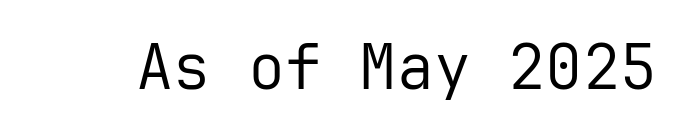
The image shows 62 px regular-weight sans-serif type, upright, monospaced; set normal letter spacing, not underlined; low stroke contrast and a medium x-height.
